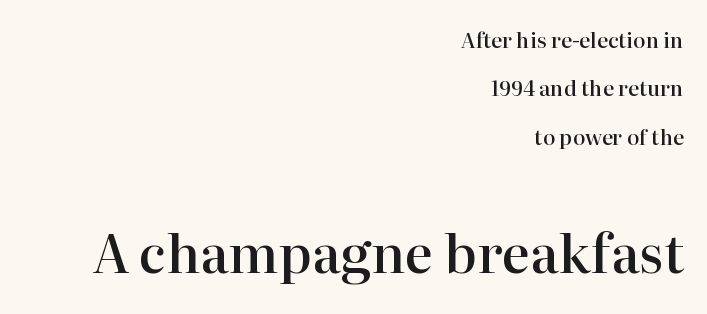
{"serif": "yes", "italic": "no", "bold": "semi", "weight": "semibold", "width": "normal", "stroke_contrast": "high", "x_height": "medium", "monospaced": "no", "underline": "no", "align": "right", "line_spacing": "loose", "line_spacing_ratio": 2.3, "letter_spacing": "normal", "letter_spacing_em": 0.0, "larger_block": "second", "size_ratio": 2.52, "glyph_px": 53}
